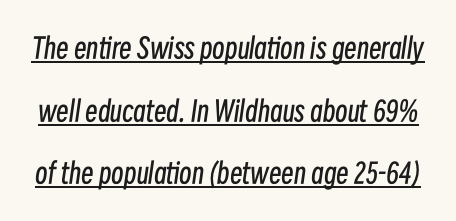
Q: Is the text bold? A: No.
Q: Is the text italic (slanted)? A: Yes, it leans right by about 8 degrees.
Q: Is the text underlined? A: Yes.
Q: Is the spacing between letters normal or unusually wide? A: Normal.
Q: Is the spacing between lines tight, normal or loose? A: Loose.
Q: Width (condensed, normal, or wide)? A: Condensed.
Q: Stroke contrast? A: Low.
Q: x-height? A: Medium.
Q: Monospaced? A: No.
